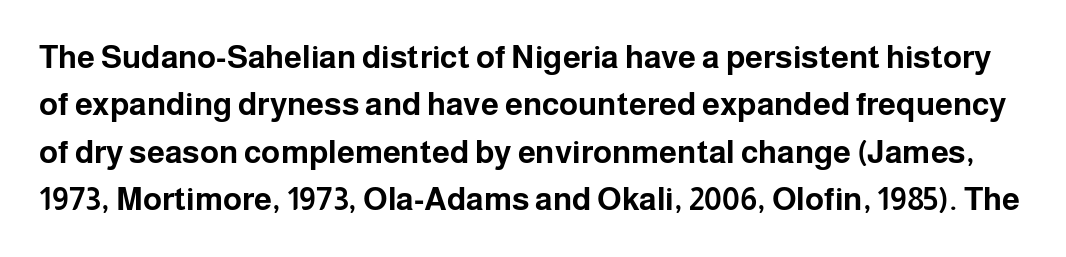
Typographically, this falls in the sans-serif category. The horizontal fit of the characters is conventional and even. The passage shown is typed in a proportional face where columns would drift. The sample has been set heavy, in full bold.
